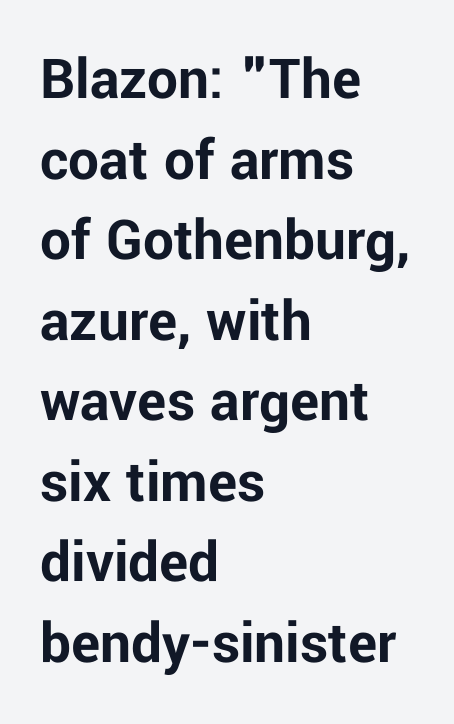
The image shows 61 px bold sans-serif type, upright; set left-aligned, normal line spacing (1.32x), normal letter spacing, not underlined; low stroke contrast and a medium x-height.
